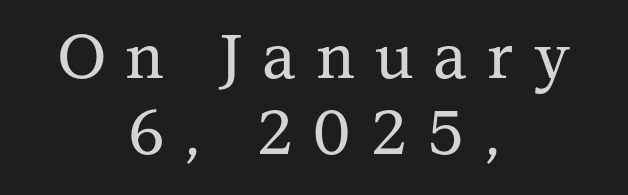
Q: Is the text italic (slanted)? A: No, it is upright.
Q: Is the typeface a serif or a sans-serif typeface? A: Serif.
Q: Is the text underlined? A: No.
Q: How is the paragraph aligned? A: Centered.
Q: Is the spacing between letters normal or unusually wide? A: Unusually wide.
Q: Width (condensed, normal, or wide)? A: Normal.
Q: Stroke contrast? A: Medium.
Q: x-height? A: Medium.
Q: Monospaced? A: No.
